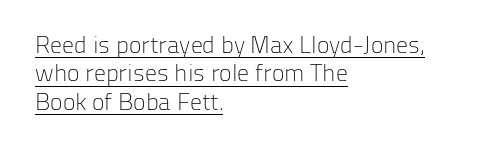
The gaps between neighbouring characters are ordinary and unremarkable. Descenders here cross a horizontal rule under the line. These lines were composed using upright roman letters. Stems here are at most as thick as an everyday book face.
